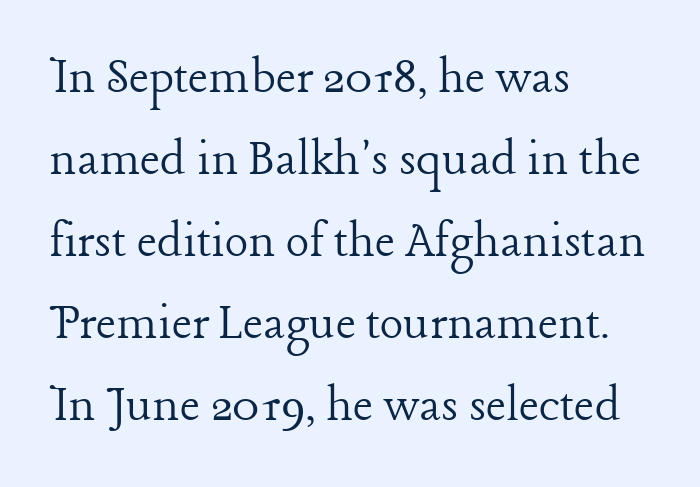
{"serif": "yes", "italic": "no", "bold": "no", "weight": "light", "width": "normal", "stroke_contrast": "low", "x_height": "medium", "monospaced": "no", "underline": "no", "align": "left", "line_spacing": "normal", "line_spacing_ratio": 1.49, "letter_spacing": "normal", "letter_spacing_em": 0.0, "glyph_px": 55}
